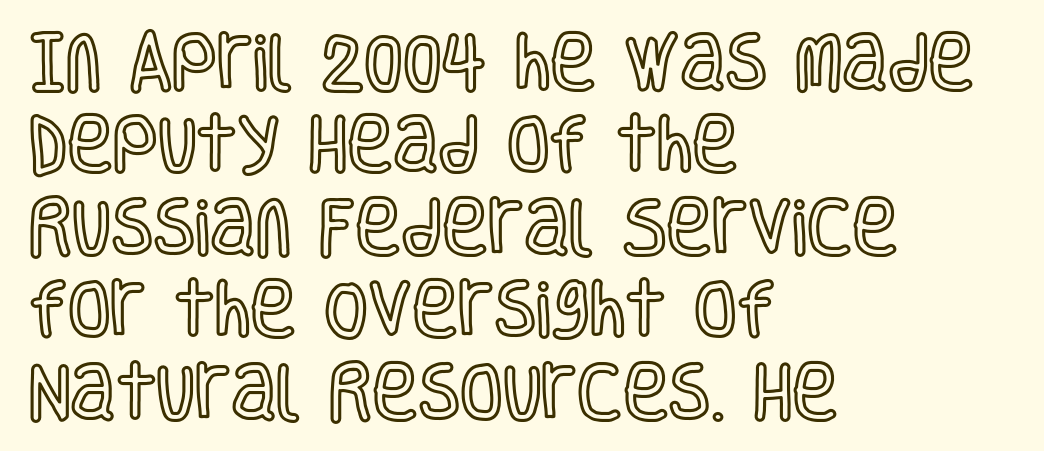
Q: Is the text italic (slanted)? A: No, it is upright.
Q: Is the text underlined? A: No.
Q: How is the paragraph aligned? A: Left-aligned.
Q: Is the spacing between letters normal or unusually wide? A: Normal.
Q: Is the spacing between lines tight, normal or loose? A: Normal.
Q: Width (condensed, normal, or wide)? A: Condensed.
Q: x-height? A: Large.
Q: Monospaced? A: No.
